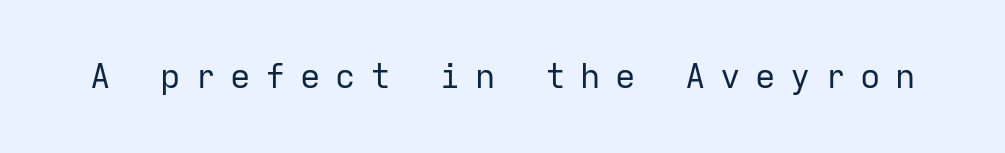
The letters stand upright; this is a roman face. These glyphs show unthickened strokes, regular width or finer. The words here are not underlined. Do the characters align in a grid? Yes, the font is monospaced.
